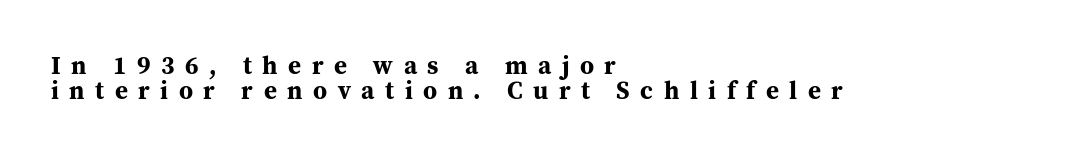
The image shows 25 px bold type, upright; set left-aligned, tight line spacing (1.01x), unusually wide letter spacing (+0.42 em), not underlined.
